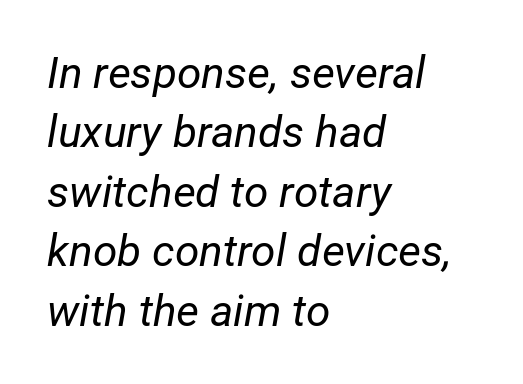
{"italic": "yes", "lean": "right", "slant_degrees": 12, "bold": "no", "weight": "regular", "width": "normal", "stroke_contrast": "low", "x_height": "medium", "monospaced": "no", "underline": "no", "align": "left", "line_spacing": "normal", "line_spacing_ratio": 1.35, "letter_spacing": "normal", "letter_spacing_em": 0.0, "glyph_px": 44}
